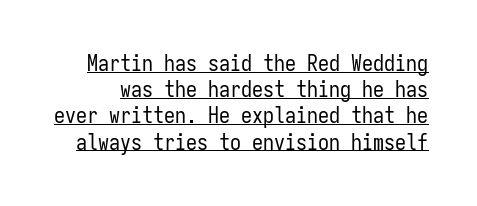
{"italic": "no", "bold": "no", "underline": "yes", "line_spacing_ratio": 1.19, "letter_spacing": "normal", "letter_spacing_em": 0.0, "glyph_px": 22}
